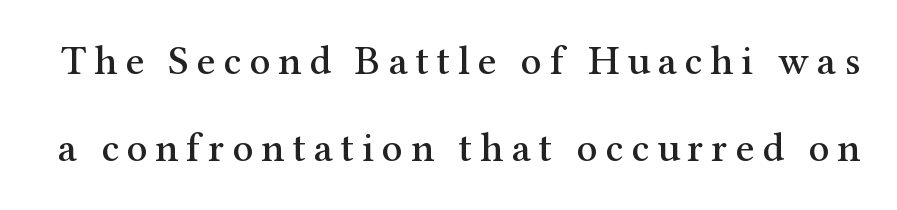
Q: Is the text italic (slanted)? A: No, it is upright.
Q: Is the typeface a serif or a sans-serif typeface? A: Serif.
Q: Is the text underlined? A: No.
Q: Is the spacing between lines tight, normal or loose? A: Loose.
Q: Width (condensed, normal, or wide)? A: Normal.
Q: Stroke contrast? A: Medium.
Q: x-height? A: Medium.
Q: Monospaced? A: No.
